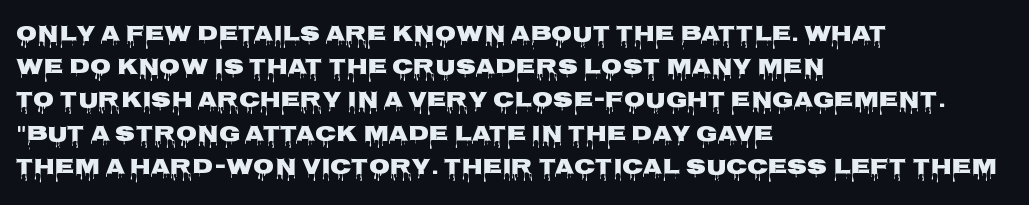
The image shows 22 px text type, upright; set left-aligned, normal line spacing (1.51x), normal letter spacing, not underlined.
